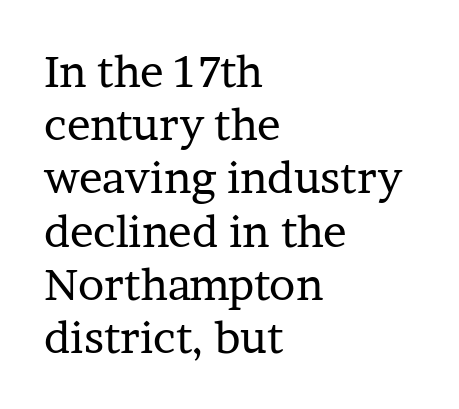
Summary of weight: not heavy and not bold. In CSS terms this would be text-align: left. Quick note: not italic, upright. Character widths vary here, with narrow letters taking less room than wide ones.
